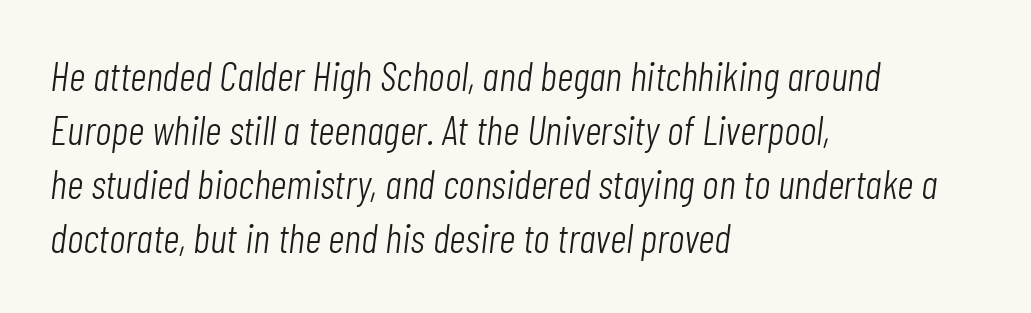
Q: Is the text bold? A: No.
Q: Is the text italic (slanted)? A: Yes, it leans right by about 7 degrees.
Q: Is the text underlined? A: No.
Q: How is the paragraph aligned? A: Left-aligned.
Q: Is the spacing between letters normal or unusually wide? A: Normal.
Q: Is the spacing between lines tight, normal or loose? A: Normal.
Q: Width (condensed, normal, or wide)? A: Condensed.
Q: Stroke contrast? A: Low.
Q: x-height? A: Medium.
Q: Monospaced? A: No.
